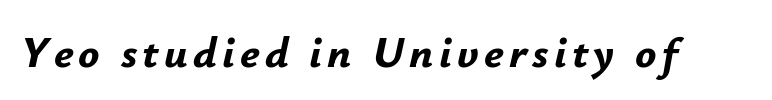
The letters are bold, with thick, heavy strokes. The letters advance in unequal steps, a hallmark of proportional type. The space directly below the letters is spotless. Italic: yes, the glyphs are oblique.
